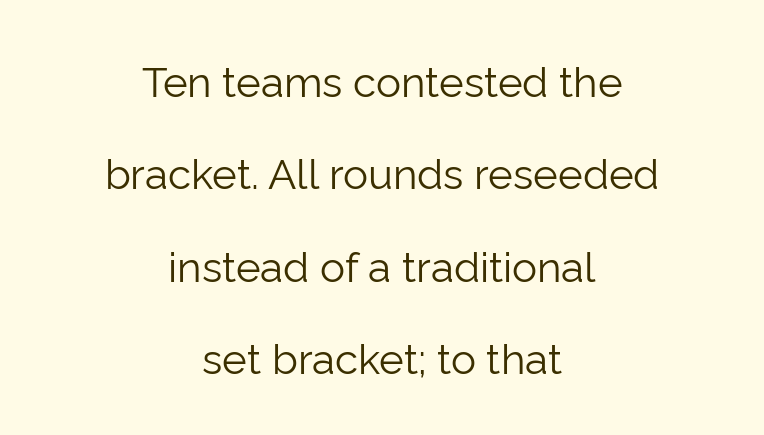
Each letter keeps its own natural width here, so spacing adapts to shape. Stroke thickness stays within the range of a standard reading face or lighter. The tracking reads as untouched default to a designer's eye. A centered setting, common on invitations and titles, is used for this passage.
